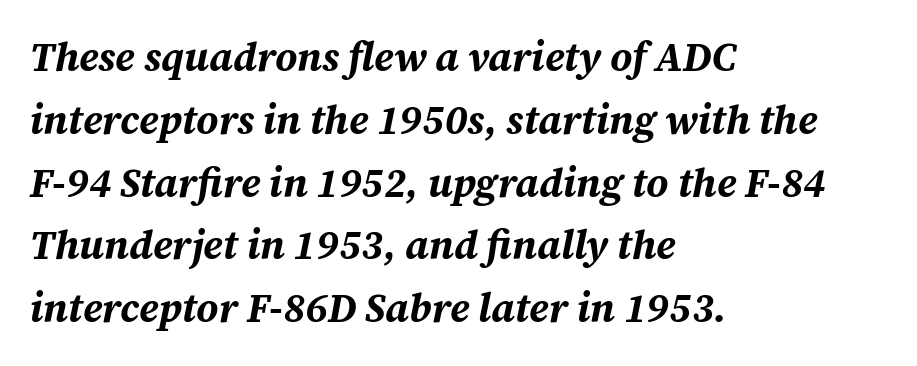
{"italic": "yes", "lean": "right", "slant_degrees": 12, "bold": "yes", "weight": "bold", "width": "normal", "stroke_contrast": "medium", "x_height": "medium", "monospaced": "no", "underline": "no", "align": "left", "line_spacing": "normal", "line_spacing_ratio": 1.57, "letter_spacing": "normal", "letter_spacing_em": 0.0, "glyph_px": 40}
